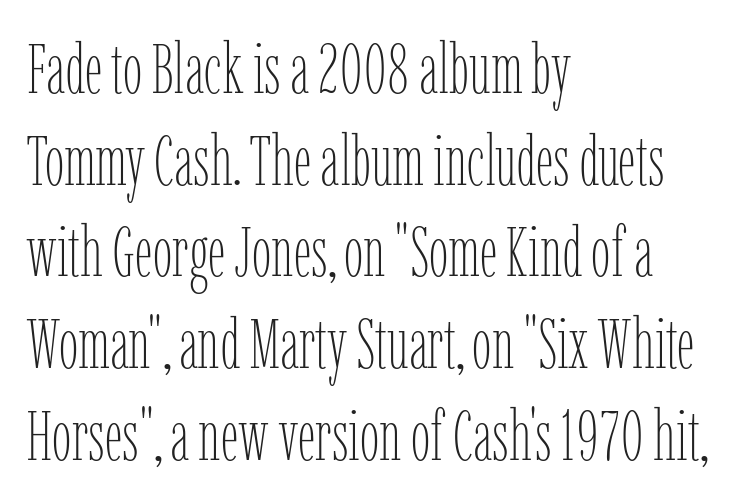
Q: Is the text bold? A: No.
Q: Is the text italic (slanted)? A: No, it is upright.
Q: Is the text underlined? A: No.
Q: How is the paragraph aligned? A: Left-aligned.
Q: Is the spacing between letters normal or unusually wide? A: Normal.
Q: Is the spacing between lines tight, normal or loose? A: Normal.
Q: Width (condensed, normal, or wide)? A: Condensed.
Q: Stroke contrast? A: Low.
Q: x-height? A: Medium.
Q: Monospaced? A: No.
